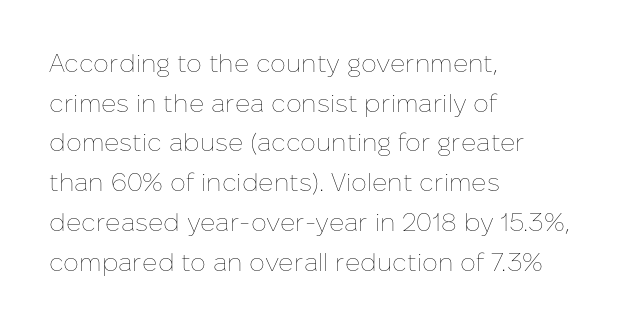
No italicization has been applied; the sample stays upright. Which margin do the lines hug? The left one — the right edge is uneven. Interline gaps are of average width in this sample. Descender tails drop into unmarked territory.
